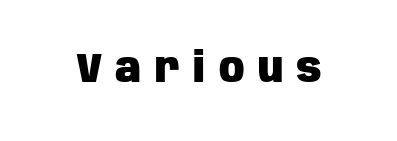
Type without underlining. Upright lettering throughout. The glyphs have the mass of a bold cut. Unlike a traditional serif, this face leaves its strokes unadorned.
